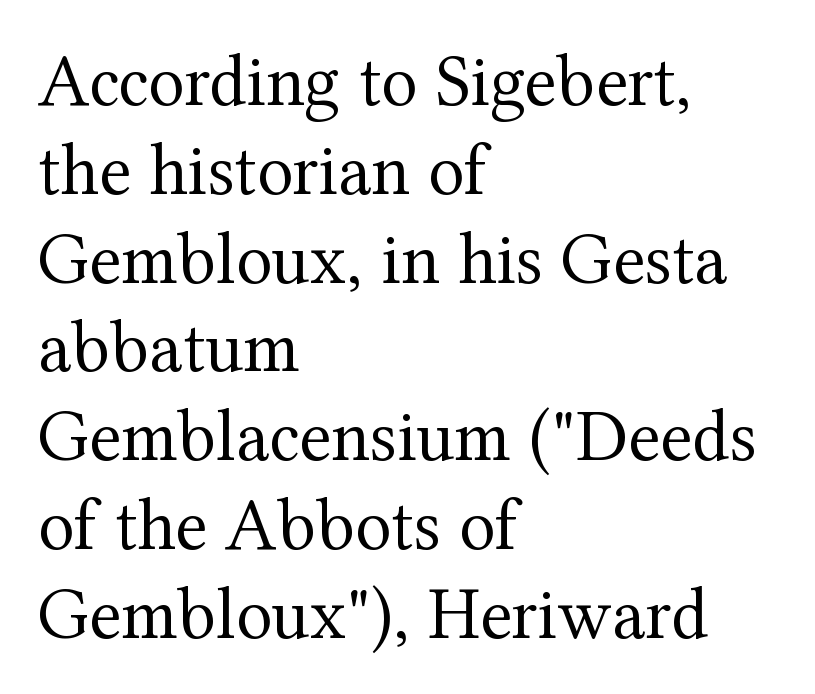
The image shows 74 px regular-weight serif type, upright; set left-aligned, line spacing 1.2x, normal letter spacing, not underlined; medium stroke contrast and a medium x-height.
